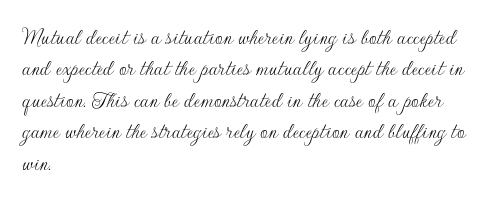
What stands out about the letter spacing? Nothing — it is the standard amount. Unmarked baselines from the first word to the last. The rendering anchors every line to the left-hand side. Regarding leading, the lines here are spaced in the standard way. Compared with a typical body face, this is equally light or lighter still.
